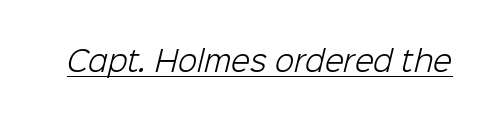
These lines are rendered in a variable-pitch font. Stroke mass is kept to a normal reading level or below. Every word sits above its own underline. I'd call this a sans setting — the letters go barefoot. Caption: standard tracking, unaltered.
